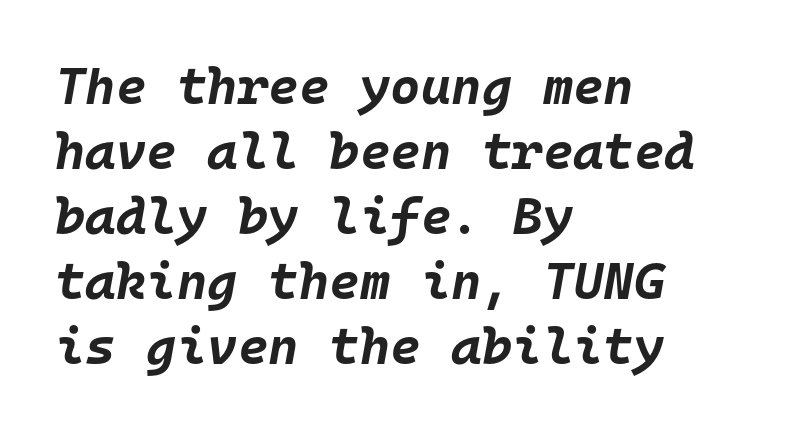
{"italic": "yes", "lean": "right", "slant_degrees": 10, "bold": "yes", "weight": "bold", "width": "normal", "stroke_contrast": "low", "x_height": "large", "monospaced": "yes", "underline": "no", "align": "left", "line_spacing": "normal", "line_spacing_ratio": 1.25, "letter_spacing": "normal", "letter_spacing_em": 0.0, "glyph_px": 52}
